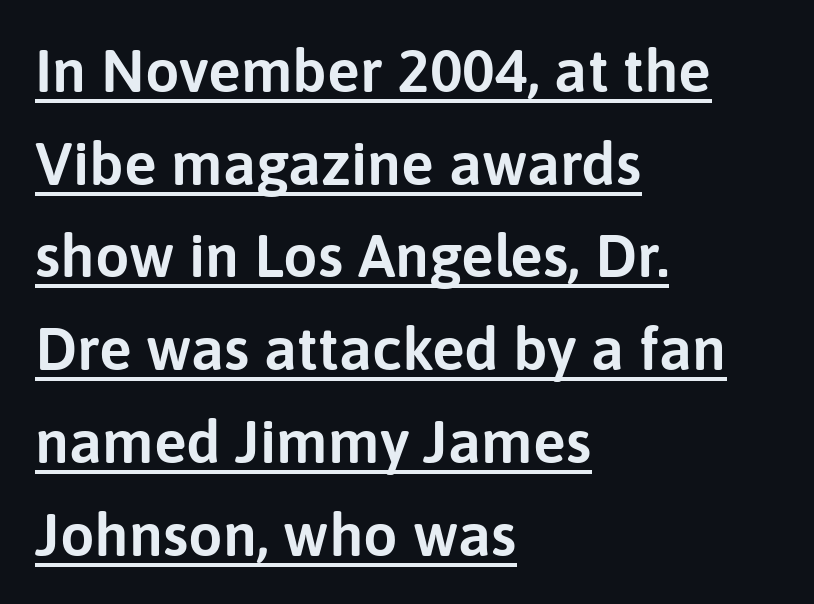
Q: Is the text italic (slanted)? A: No, it is upright.
Q: Is the typeface a serif or a sans-serif typeface? A: Sans-serif.
Q: Is the text underlined? A: Yes.
Q: How is the paragraph aligned? A: Left-aligned.
Q: Is the spacing between letters normal or unusually wide? A: Normal.
Q: Is the spacing between lines tight, normal or loose? A: Normal.
Q: Width (condensed, normal, or wide)? A: Normal.
Q: Stroke contrast? A: Low.
Q: x-height? A: Medium.
Q: Monospaced? A: No.
